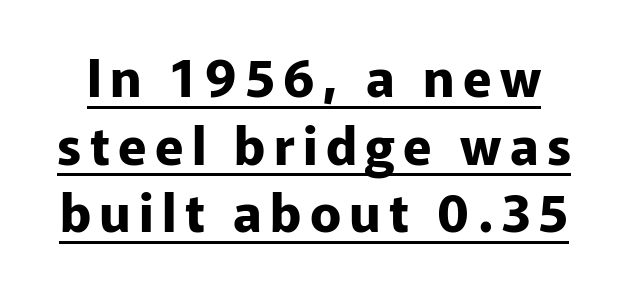
The image shows 52 px bold sans-serif type, upright; set normal line spacing (1.3x), underlined; low stroke contrast and a medium x-height.
